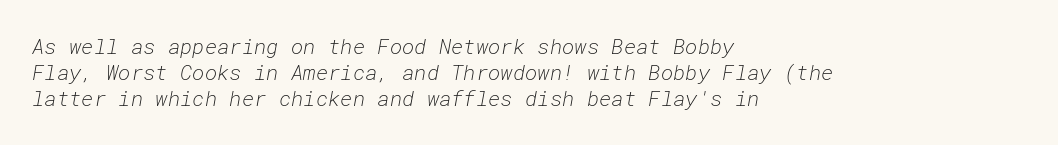
The image shows 21 px text type, italic (leaning right); set left-aligned, normal line spacing (1.25x), normal letter spacing, not underlined.
